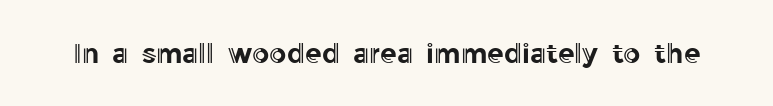
This rendering leaves character spacing at its baseline value. Has an underline been added? It has not. No italicization has been applied; the sample stays upright.
